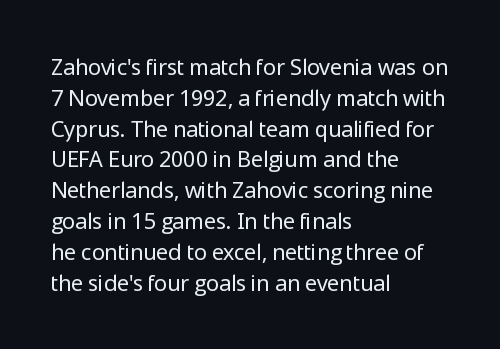
Summary of vertical rhythm: regular, with standard interline spacing. Short note: letters normally spaced. The font's upright variant was chosen for this text. Casual observation: everything's shoved over to the left.
